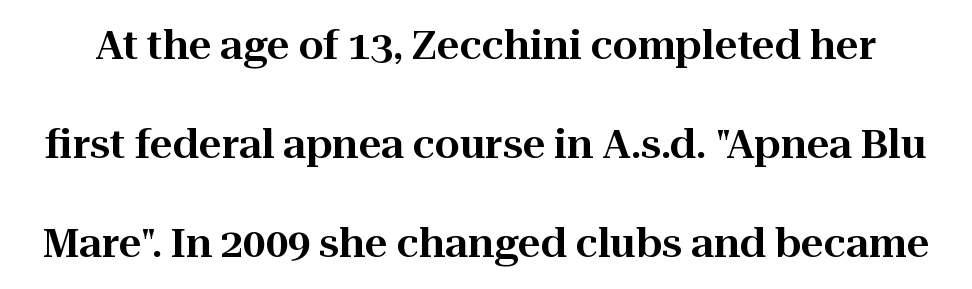
Q: Is the text italic (slanted)? A: No, it is upright.
Q: Is the typeface a serif or a sans-serif typeface? A: Serif.
Q: Is the text underlined? A: No.
Q: Is the spacing between letters normal or unusually wide? A: Normal.
Q: Is the spacing between lines tight, normal or loose? A: Loose.
Q: Width (condensed, normal, or wide)? A: Normal.
Q: Stroke contrast? A: High.
Q: x-height? A: Medium.
Q: Monospaced? A: No.
